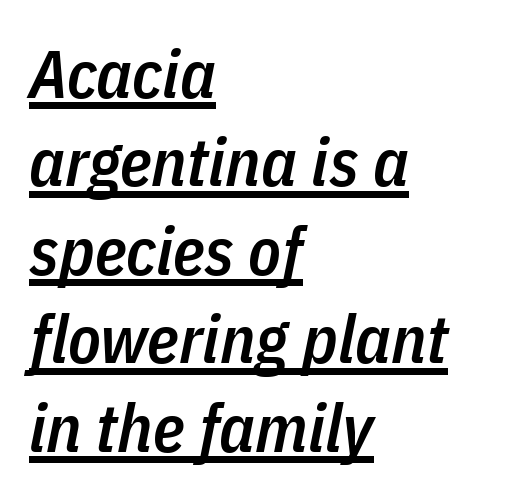
The image shows 67 px semibold, condensed type, italic (leaning right); set left-aligned, normal line spacing (1.32x), normal letter spacing, underlined; low stroke contrast and a medium x-height.
